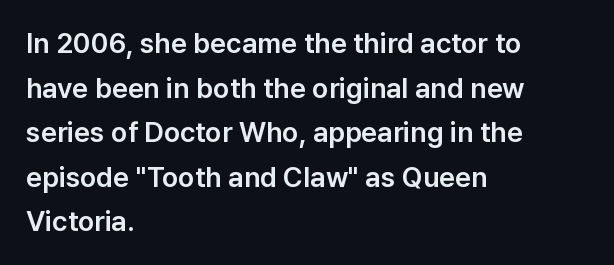
The image shows 28 px sans-serif type, upright; set left-aligned, normal line spacing (1.59x), normal letter spacing, not underlined; low stroke contrast and a medium x-height.
